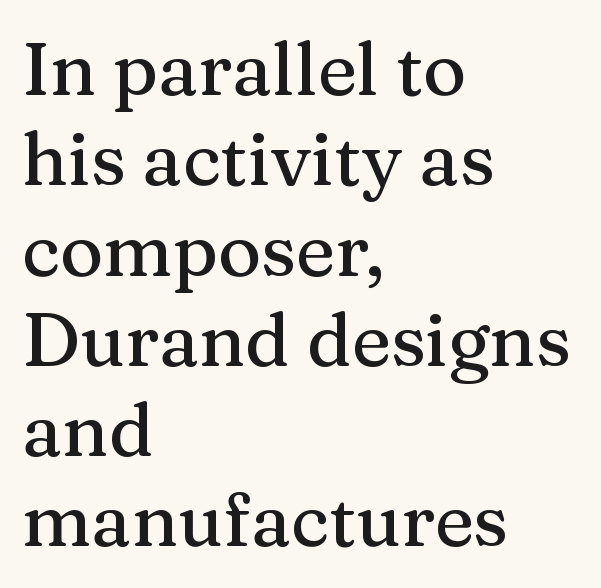
The image shows 74 px serif type, upright; set left-aligned, line spacing 1.22x, normal letter spacing, not underlined; medium stroke contrast and a medium x-height.
